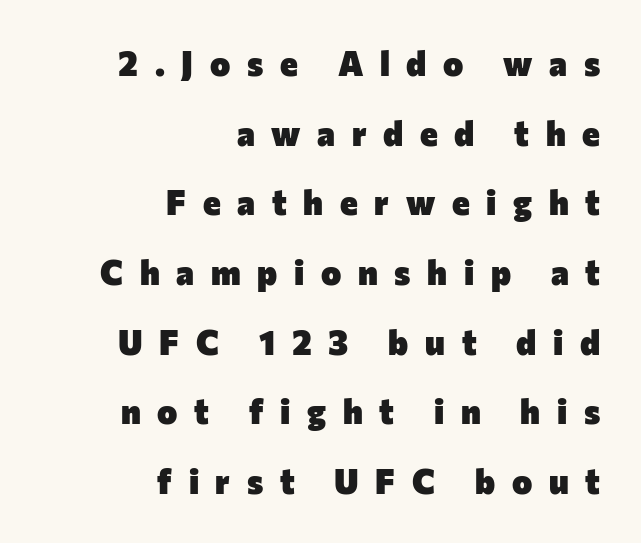
The designer dialed line spacing up above the default. Honestly, the letter spacing is so wide it's the main thing you notice. Each row of text sits above clean, open space. Heavy-handed strokes throughout: this text is bold. The typesetter chose a ragged-left arrangement here.
